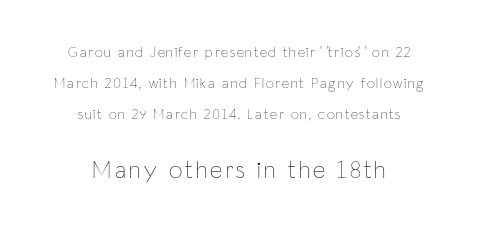
The image shows 24 px text type, upright; set centered, loose line spacing (2.2x), not underlined; the second (bottom) block is 1.71x larger.
